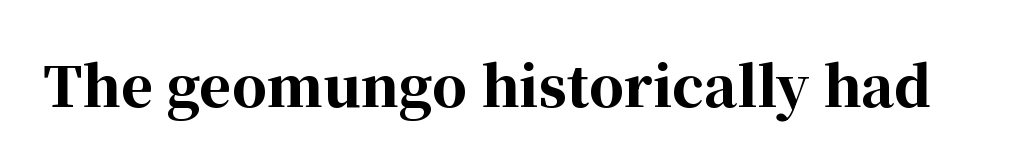
The image shows 55 px bold serif type, upright; set normal letter spacing, not underlined; high stroke contrast and a medium x-height.
